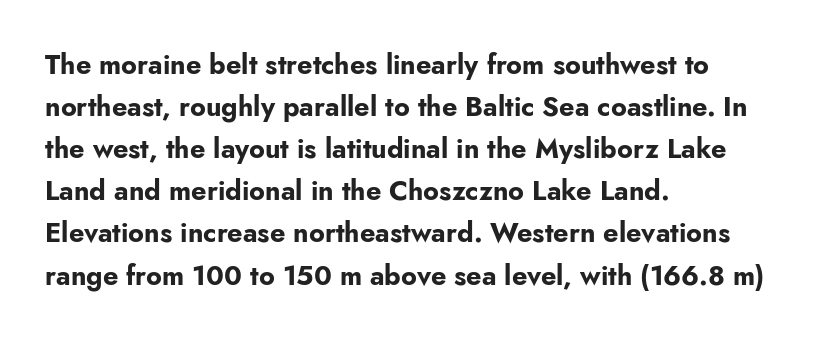
Nothing unusual about the tracking: characters are spaced as the font intends. Layout note: lines flush left. Does the lettering tilt? It doesn't — this is upright. The characters look thick and weighty, a clear bold. If you measured baseline to baseline, you'd find a middling distance. Underlining? Definitely not there.
